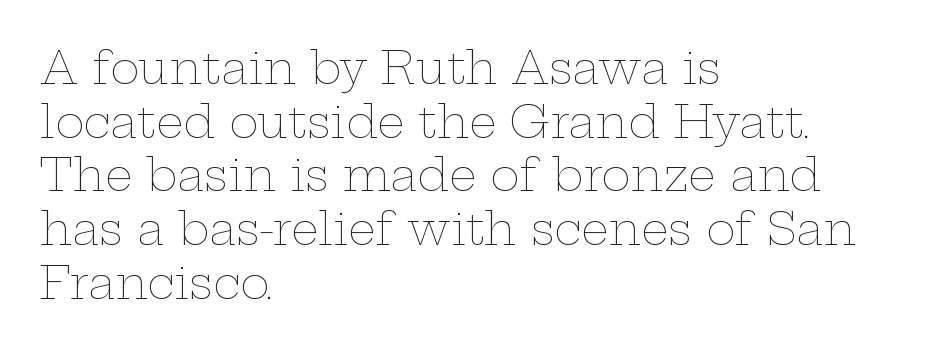
Stems and bowls with no extra thickness — not bold. Proportional: the letters do not fall into vertical columns. The horizontal fit of the characters is conventional and even. Every stem runs plumb, perpendicular to the baseline.
